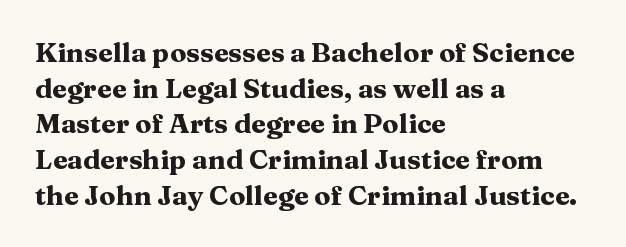
A typesetter would call this leading conventional body-copy spacing. Standard letterfit; no display-style spreading of the glyphs. The axis of the letterforms is exactly vertical. Typeset ragged right — the left edge is the straight one. Clear beneath every line of the passage. Each glyph is drawn with heavy, bold strokes.
